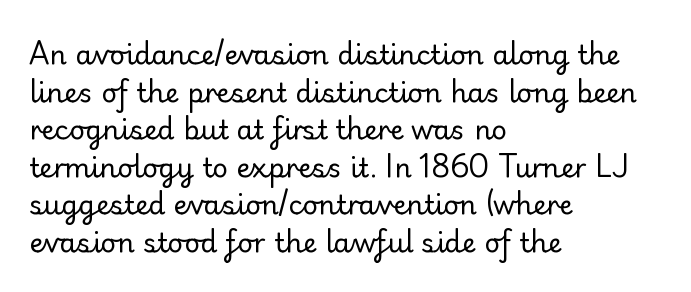
Notice how the stems are strictly vertical — no italics here. A bare baseline throughout the passage. Inter-character spacing is left at the font's built-in metrics. Vertical spacing — default. The ragged edge is on the right, which tells us the setting is flush left. The font sits on the lighter half of the weight spectrum, regular included.
